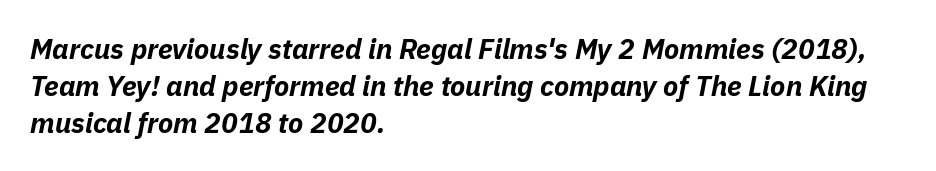
The image shows 28 px bold type, italic (leaning right); set left-aligned, normal line spacing (1.32x), normal letter spacing, not underlined; low stroke contrast and a medium x-height.
